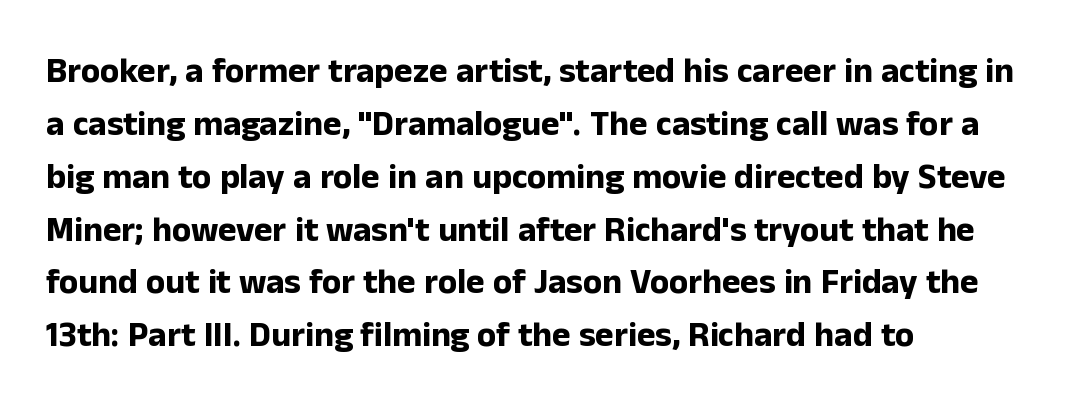
Q: Is the text bold? A: Yes.
Q: Is the text italic (slanted)? A: No, it is upright.
Q: Is the typeface a serif or a sans-serif typeface? A: Sans-serif.
Q: Is the text underlined? A: No.
Q: How is the paragraph aligned? A: Left-aligned.
Q: Is the spacing between letters normal or unusually wide? A: Normal.
Q: Is the spacing between lines tight, normal or loose? A: Normal.
Q: Width (condensed, normal, or wide)? A: Normal.
Q: Stroke contrast? A: Low.
Q: x-height? A: Medium.
Q: Monospaced? A: No.
